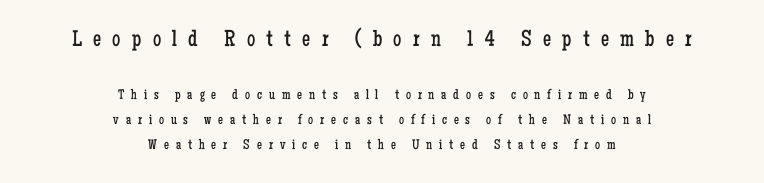
{"italic": "no", "bold": "no", "underline": "no", "align": "center", "line_spacing_ratio": 1.79, "letter_spacing": "wide", "letter_spacing_em": 0.49, "larger_block": "first", "size_ratio": 1.64, "glyph_px": 23}
